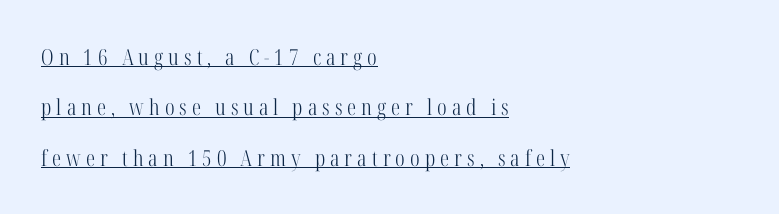
Q: Is the text bold? A: No.
Q: Is the text italic (slanted)? A: No, it is upright.
Q: Is the text underlined? A: Yes.
Q: How is the paragraph aligned? A: Left-aligned.
Q: Is the spacing between letters normal or unusually wide? A: Unusually wide.
Q: Is the spacing between lines tight, normal or loose? A: Loose.
